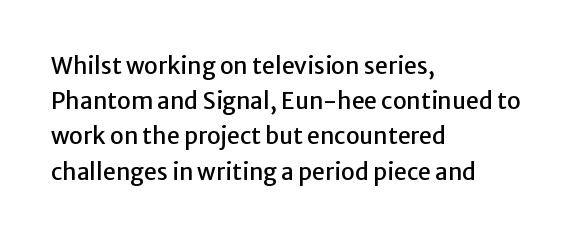
Q: Is the text italic (slanted)? A: No, it is upright.
Q: Is the text underlined? A: No.
Q: How is the paragraph aligned? A: Left-aligned.
Q: Is the spacing between letters normal or unusually wide? A: Normal.
Q: Is the spacing between lines tight, normal or loose? A: Normal.
